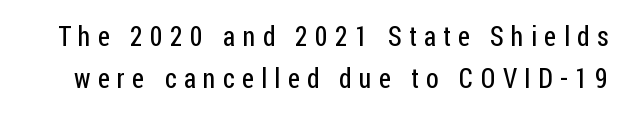
{"italic": "no", "bold": "no", "underline": "no", "line_spacing": "normal", "line_spacing_ratio": 1.55, "letter_spacing": "wide", "letter_spacing_em": 0.27, "glyph_px": 27}
